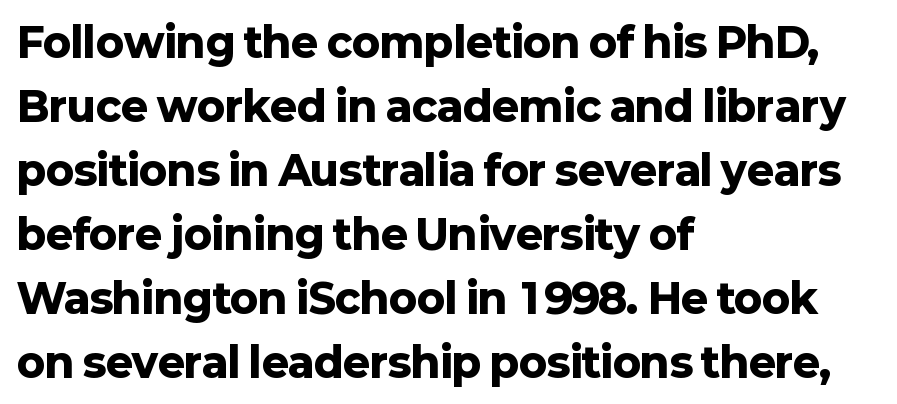
Does extra space separate the letters? No, they use regular spacing. The rendering uses a moderate line-height, typical for paragraphs. In CSS terms this would be text-align: left. Decoration check: the copy has no underline. The face used here is proportionally spaced, like ordinary book or web type. Nothing sits at the stroke ends, so this counts as sans-serif.
